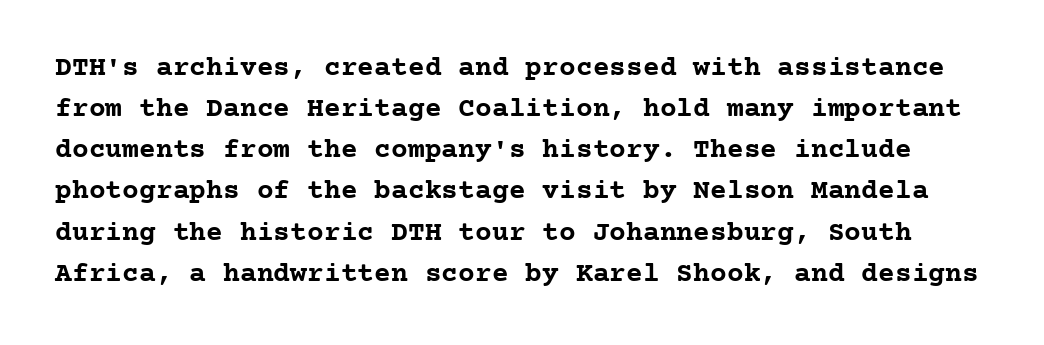
Serif or sans? Serif — the stroke terminals have little feet. Every letter is thick-stroked: bold, no question. Think of a typewriter: that constant character pitch is what you see here. Rule under the text: the space is simply empty. The space between consecutive lines is moderate. The font's upright variant was chosen for this text.
